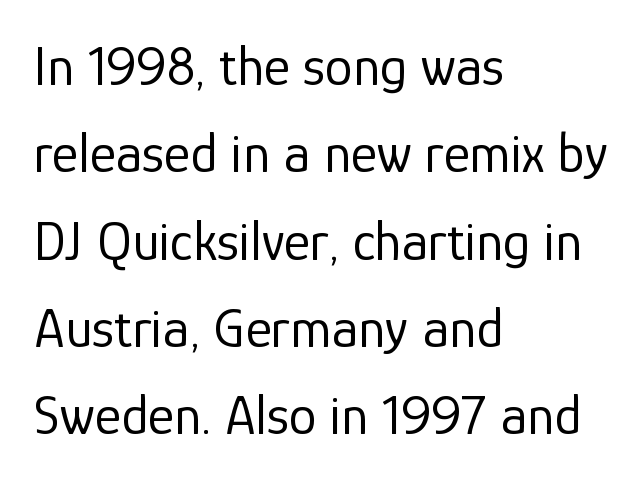
The image shows 56 px regular-weight sans-serif type, upright; set left-aligned, normal line spacing (1.56x), normal letter spacing, not underlined; low stroke contrast and a medium x-height.
